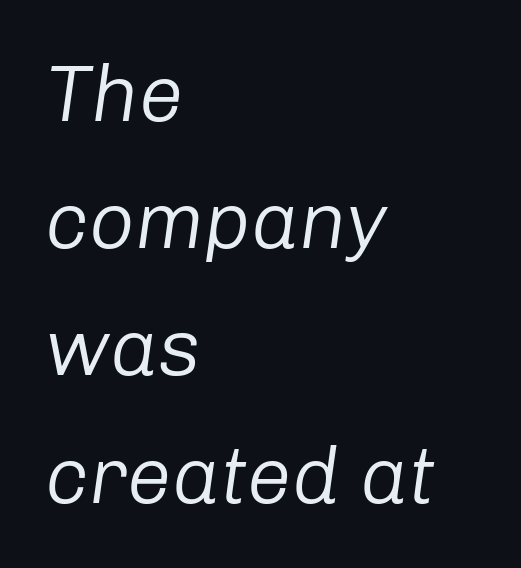
Q: Is the text bold? A: No.
Q: Is the text italic (slanted)? A: Yes, it leans right by about 8 degrees.
Q: Is the text underlined? A: No.
Q: How is the paragraph aligned? A: Left-aligned.
Q: Is the spacing between letters normal or unusually wide? A: Normal.
Q: Is the spacing between lines tight, normal or loose? A: Normal.
Q: Width (condensed, normal, or wide)? A: Normal.
Q: Stroke contrast? A: Low.
Q: x-height? A: Medium.
Q: Monospaced? A: No.
